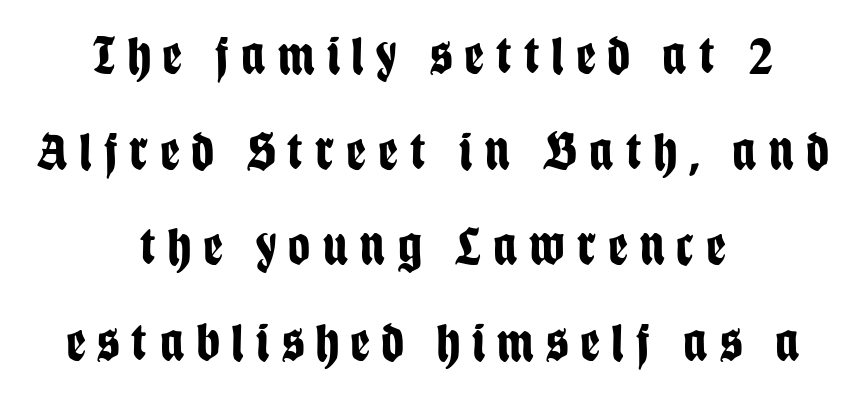
{"serif": "no", "italic": "no", "bold": "yes", "weight": "bold", "width": "condensed", "stroke_contrast": "low", "x_height": "large", "monospaced": "no", "underline": "no", "align": "center", "line_spacing_ratio": 1.77, "letter_spacing": "wide", "letter_spacing_em": 0.23, "glyph_px": 54}
